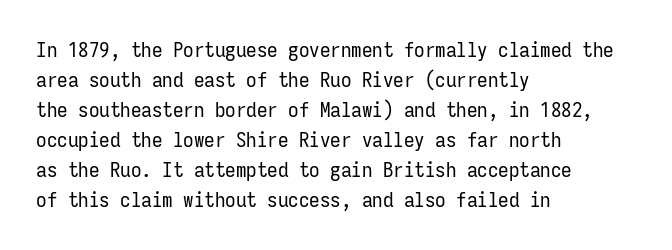
Compared with typical body copy, the letter spacing here is the same. The text block is weighted toward the left margin, trailing off unevenly rightward. The foot of each line stays bare and open. Evenly set lines give the paragraph a standard silhouette. Stroke thickness stays within the range of a standard reading face or lighter.
